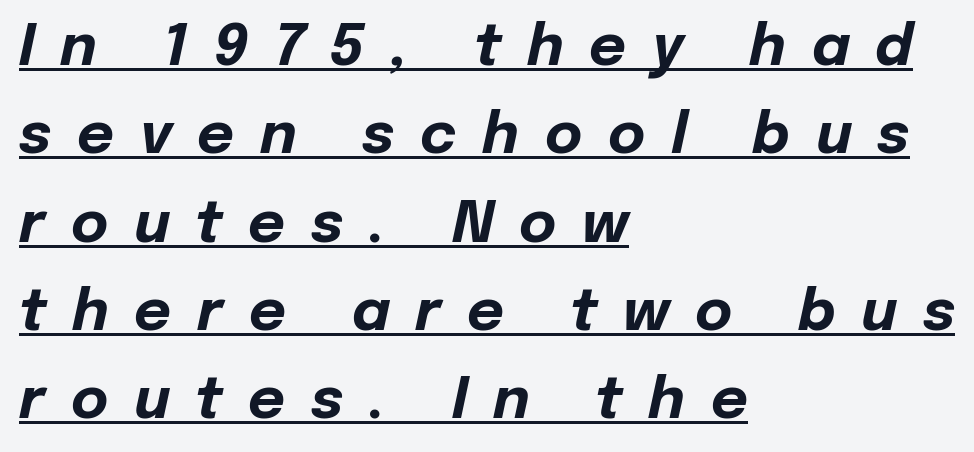
You can tell it's italic because the verticals aren't actually vertical. The setting favours the left margin, as ordinary paragraphs usually do. Underline: present. Students, this is bold: see how much ink each stroke carries. Letter spacing: wide. Normally led — the rows are evenly, conventionally spaced.
